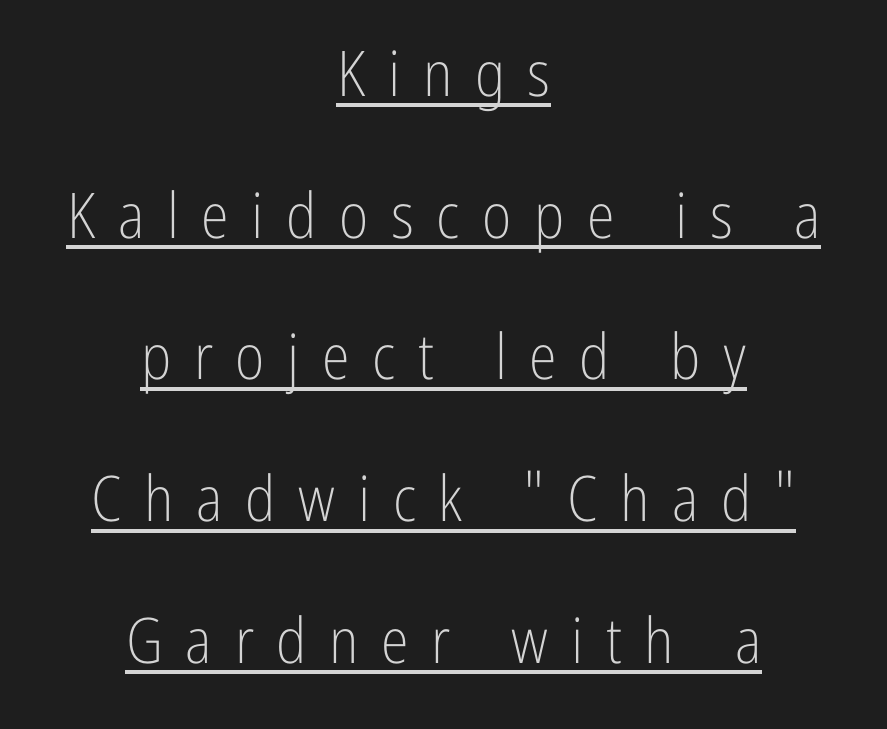
Q: Is the text bold? A: No.
Q: Is the text italic (slanted)? A: No, it is upright.
Q: Is the typeface a serif or a sans-serif typeface? A: Sans-serif.
Q: Is the text underlined? A: Yes.
Q: How is the paragraph aligned? A: Centered.
Q: Is the spacing between letters normal or unusually wide? A: Unusually wide.
Q: Is the spacing between lines tight, normal or loose? A: Loose.
Q: Width (condensed, normal, or wide)? A: Condensed.
Q: Stroke contrast? A: Low.
Q: x-height? A: Medium.
Q: Monospaced? A: No.
